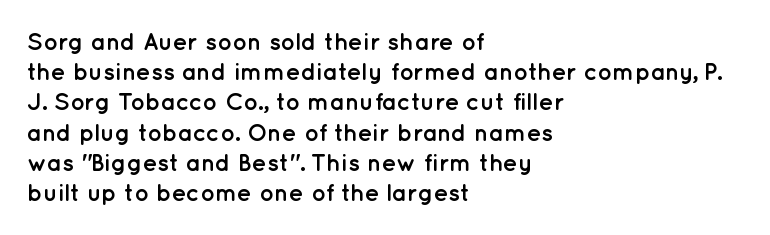
{"italic": "no", "bold": "yes", "underline": "no", "align": "left", "line_spacing": "normal", "line_spacing_ratio": 1.26, "letter_spacing": "normal", "letter_spacing_em": 0.0, "glyph_px": 24}
